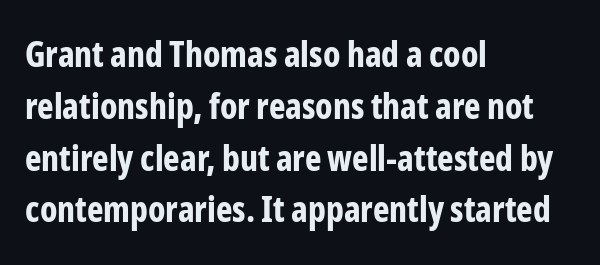
{"serif": "no", "italic": "no", "bold": "yes", "weight": "bold", "width": "condensed", "stroke_contrast": "low", "x_height": "medium", "monospaced": "no", "underline": "no", "align": "left", "line_spacing": "normal", "line_spacing_ratio": 1.48, "letter_spacing": "normal", "letter_spacing_em": 0.0, "glyph_px": 35}
